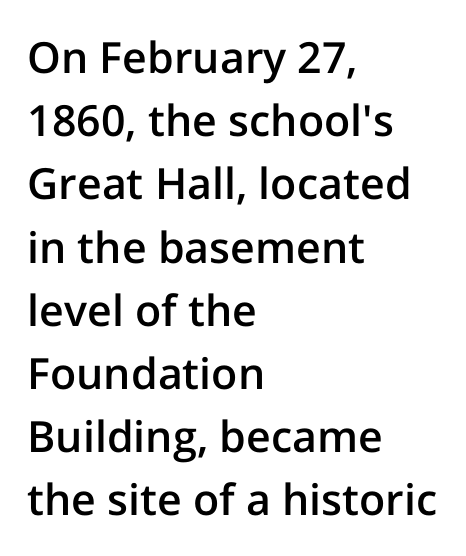
The image shows 43 px semibold sans-serif type, upright; set left-aligned, normal line spacing (1.47x), normal letter spacing, not underlined; low stroke contrast and a medium x-height.
